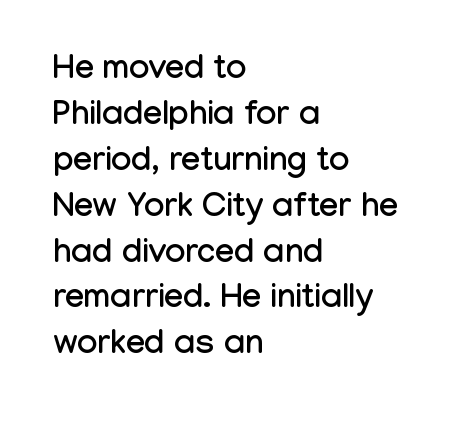
The image shows 34 px condensed sans-serif type, upright; set left-aligned, normal line spacing (1.35x), normal letter spacing, not underlined; low stroke contrast and a medium x-height.
